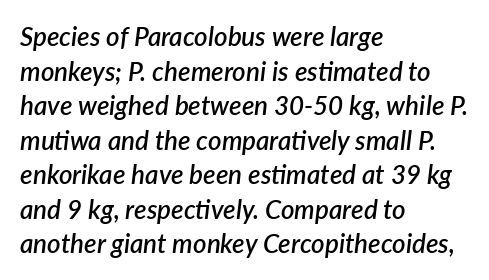
The glyphs are unaccompanied by any horizontal stroke below them. If you drew a ruler down the left edge, every line would touch it. Would a proofreader flag this as italicized? Yes. Nobody touched the tracking dial on this one. Notice the strokes are somewhat thickened but not fully heavy: this is a semibold.
